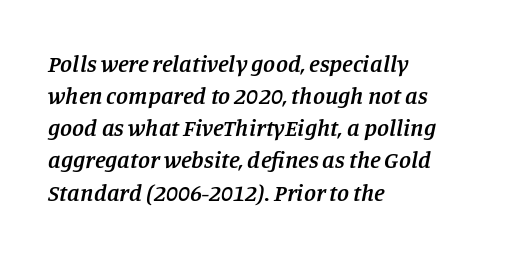
{"italic": "yes", "lean": "right", "slant_degrees": 11, "bold": "semi", "underline": "no", "align": "left", "line_spacing": "normal", "line_spacing_ratio": 1.34, "letter_spacing": "normal", "letter_spacing_em": 0.0, "glyph_px": 24}
